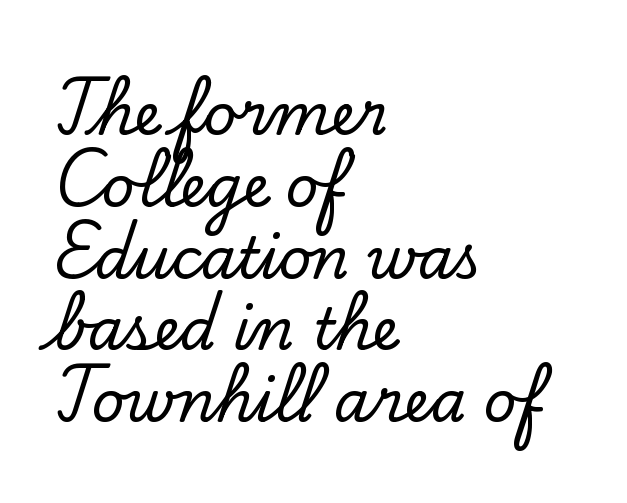
The image shows 57 px serif type; set left-aligned, normal line spacing (1.26x), normal letter spacing, not underlined; low stroke contrast and a small x-height.
